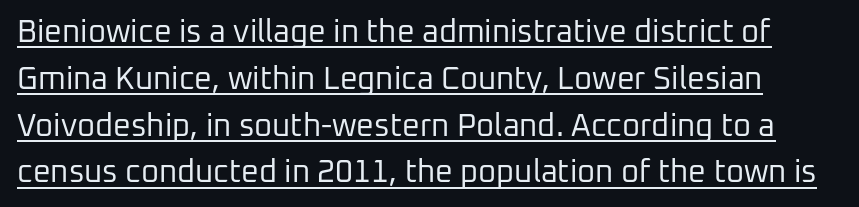
The image shows 31 px regular-weight sans-serif type, upright; set normal line spacing (1.51x), normal letter spacing, underlined; low stroke contrast and a medium x-height.
